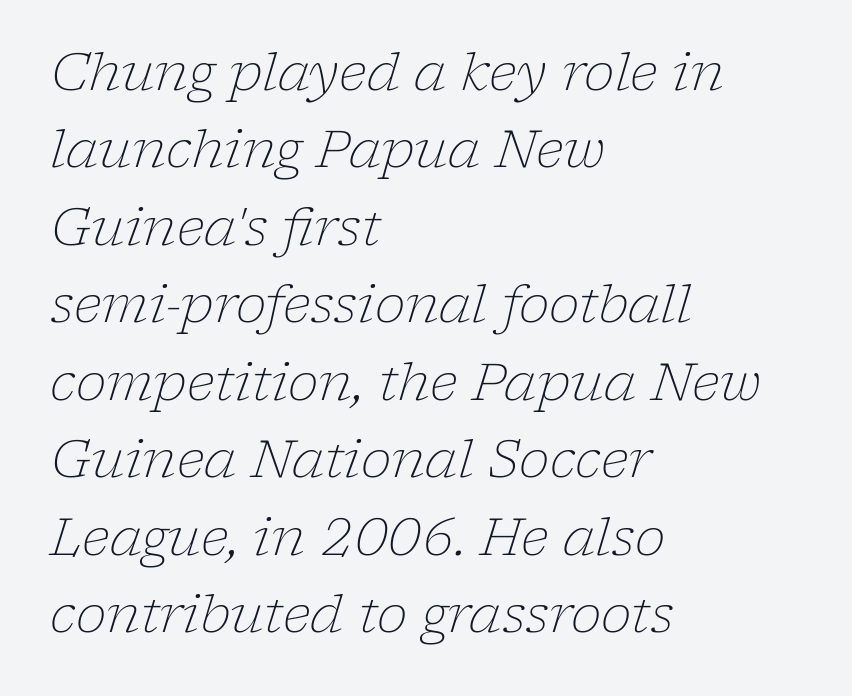
The image shows 52 px light serif type, italic (leaning right); set left-aligned, normal line spacing (1.49x), normal letter spacing, not underlined; low stroke contrast and a medium x-height.
